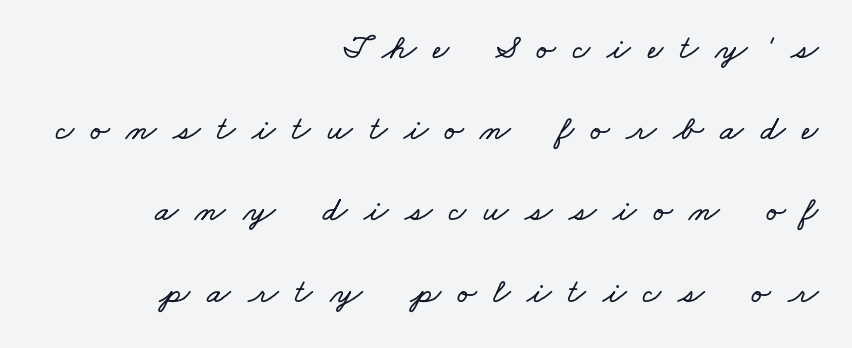
The image shows 35 px wide type; set right-aligned, loose line spacing (2.32x), unusually wide letter spacing (+0.48 em), not underlined; low stroke contrast and a small x-height.
